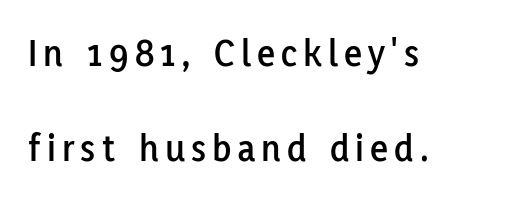
The image shows 39 px sans-serif type, upright; set left-aligned, loose line spacing (2.43x), not underlined; low stroke contrast and a medium x-height.
